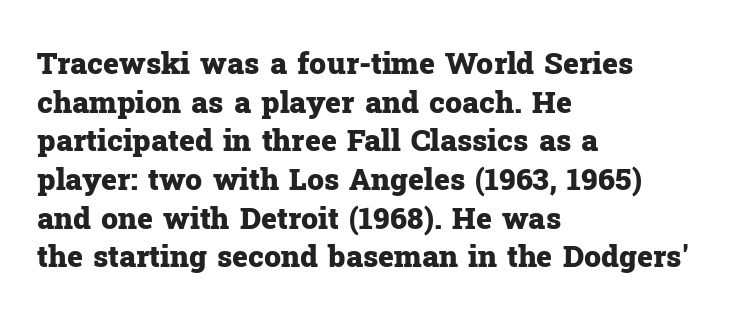
{"serif": "yes", "italic": "no", "bold": "yes", "weight": "heavy", "width": "normal", "stroke_contrast": "low", "x_height": "medium", "monospaced": "no", "underline": "no", "align": "left", "line_spacing": "normal", "line_spacing_ratio": 1.29, "letter_spacing": "normal", "letter_spacing_em": 0.0, "glyph_px": 30}
